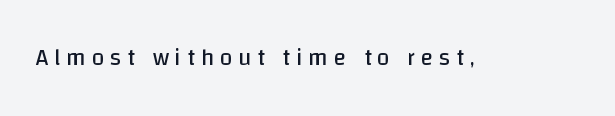
The image shows 23 px text type, upright; set unusually wide letter spacing (+0.25 em), not underlined.
